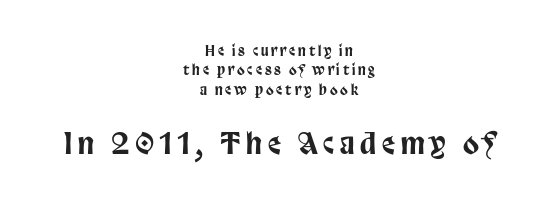
{"serif": "no", "italic": "no", "width": "condensed", "stroke_contrast": "low", "x_height": "large", "monospaced": "no", "underline": "no", "align": "center", "line_spacing": "normal", "line_spacing_ratio": 1.39, "letter_spacing": "wide", "letter_spacing_em": 0.2, "larger_block": "second", "size_ratio": 2.07, "glyph_px": 29}
